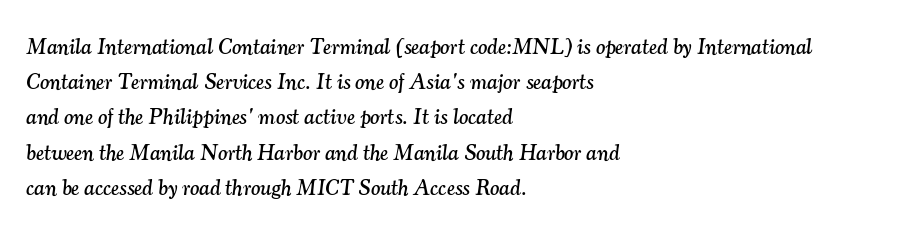
The string is rendered with underlining switched off. The paragraph shown leans on its left margin. Tracking here is standard; glyphs follow each other at the usual distance. Tall strokes in this sample are angled rather than plumb. These lines sit exactly where default settings would place them.
